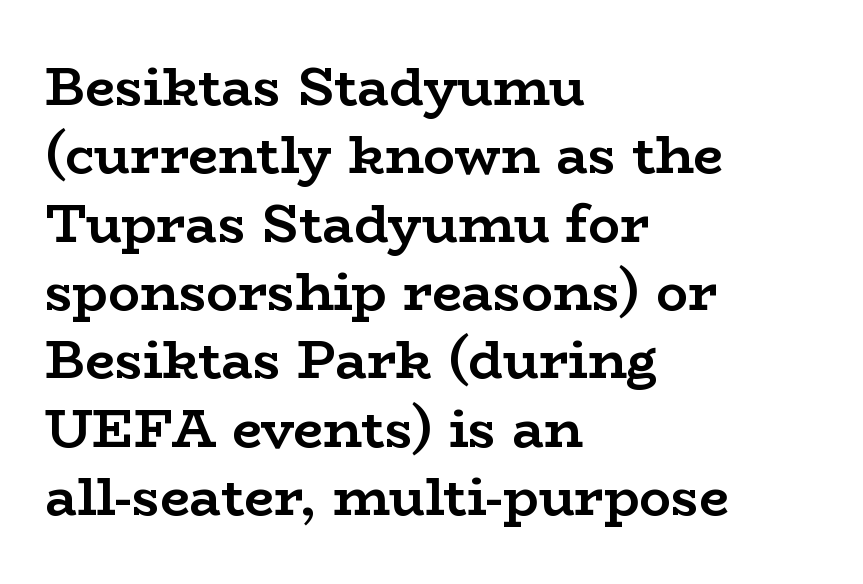
In terms of leading, this rendering sits right in the middle. Each line starts at the same left margin while the right side varies. Old-style or modern, the face here clearly has serifs. The lettering stays uniformly vertical, giving the passage a roman look. Nobody touched the tracking dial on this one. Is this a fixed-width face? No — the glyphs have proportional, varying widths.
